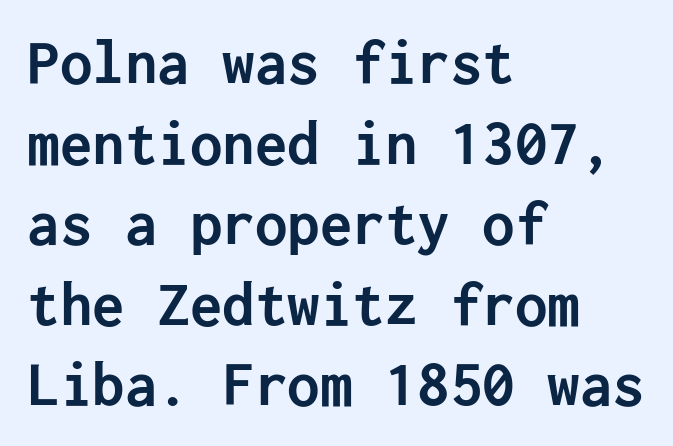
{"serif": "no", "italic": "no", "bold": "yes", "weight": "semibold", "width": "normal", "stroke_contrast": "low", "x_height": "medium", "underline": "no", "align": "left", "line_spacing_ratio": 1.24, "letter_spacing": "normal", "letter_spacing_em": 0.0, "glyph_px": 65}
